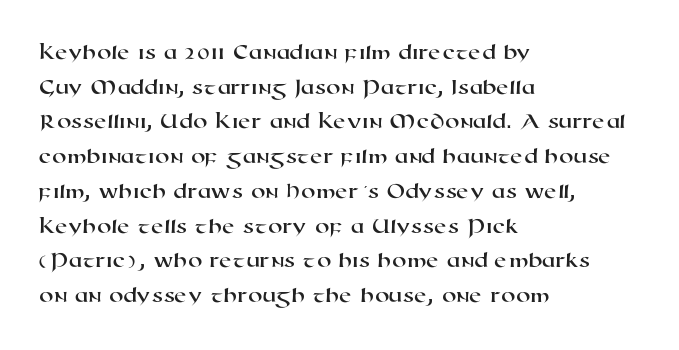
{"underline": "no", "align": "left", "line_spacing": "normal", "line_spacing_ratio": 1.51, "letter_spacing": "normal", "letter_spacing_em": 0.0, "glyph_px": 23}
